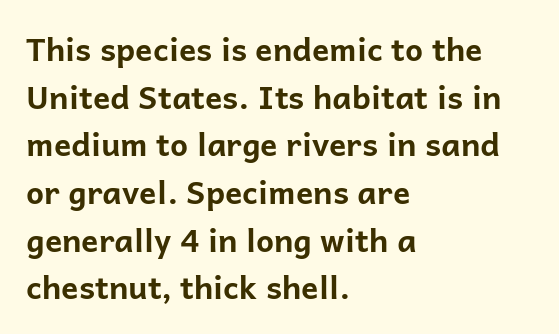
Serif or sans? Sans — the stroke terminals are bare. Visually the block forms a straight wall on the left and a jagged coastline on the right. The letterforms sit shoulder to shoulder at normal distance. Each letter keeps its own natural width here, so spacing adapts to shape. A roman cut, with each character standing at attention.
